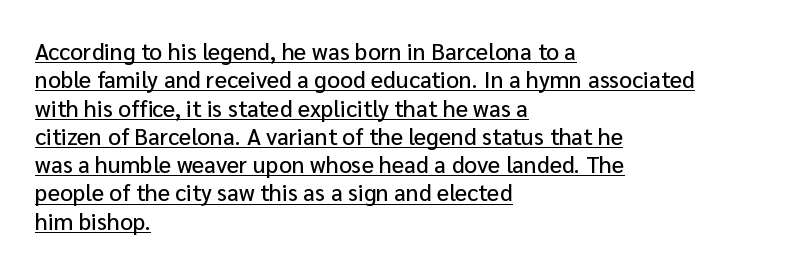
Q: Is the text italic (slanted)? A: No, it is upright.
Q: Is the text underlined? A: Yes.
Q: How is the paragraph aligned? A: Left-aligned.
Q: Is the spacing between letters normal or unusually wide? A: Normal.
